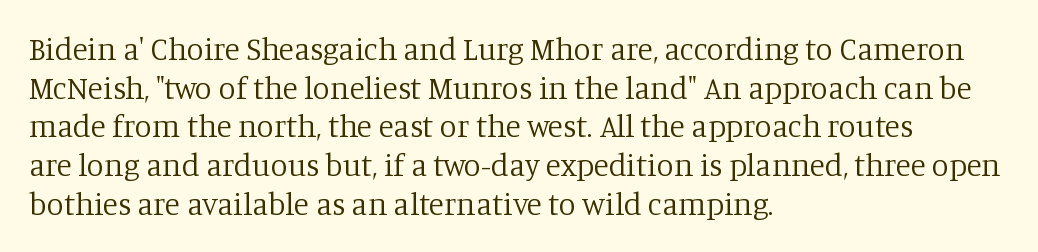
Q: Is the text bold? A: No.
Q: Is the text italic (slanted)? A: No, it is upright.
Q: Is the typeface a serif or a sans-serif typeface? A: Serif.
Q: Is the text underlined? A: No.
Q: How is the paragraph aligned? A: Left-aligned.
Q: Is the spacing between letters normal or unusually wide? A: Normal.
Q: Is the spacing between lines tight, normal or loose? A: Normal.
Q: Width (condensed, normal, or wide)? A: Normal.
Q: Stroke contrast? A: Low.
Q: x-height? A: Large.
Q: Monospaced? A: No.
